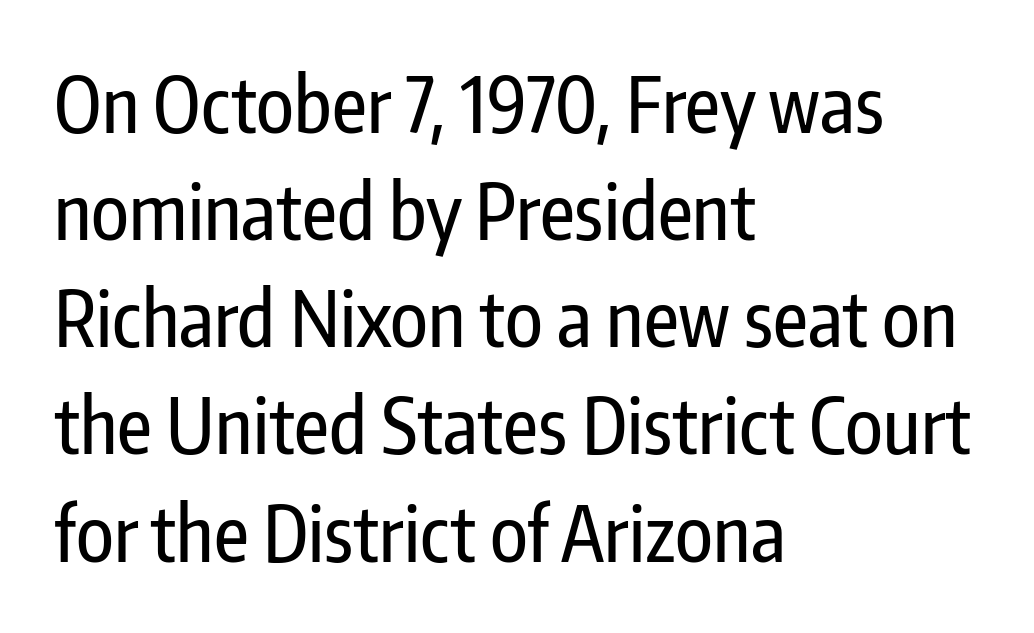
Q: Is the text italic (slanted)? A: No, it is upright.
Q: Is the typeface a serif or a sans-serif typeface? A: Sans-serif.
Q: Is the text underlined? A: No.
Q: How is the paragraph aligned? A: Left-aligned.
Q: Is the spacing between letters normal or unusually wide? A: Normal.
Q: Is the spacing between lines tight, normal or loose? A: Normal.
Q: Width (condensed, normal, or wide)? A: Condensed.
Q: Stroke contrast? A: Low.
Q: x-height? A: Medium.
Q: Monospaced? A: No.
